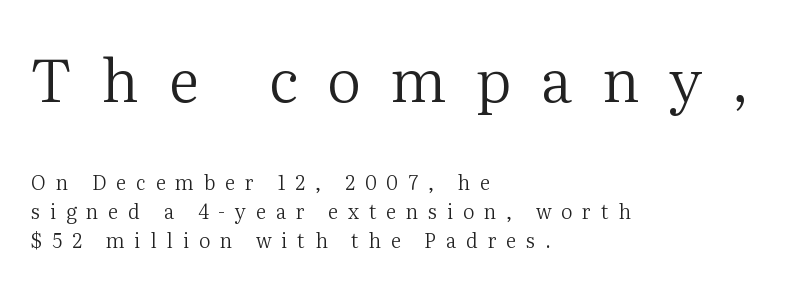
{"serif": "yes", "italic": "no", "bold": "no", "weight": "regular", "width": "normal", "stroke_contrast": "medium", "x_height": "medium", "monospaced": "no", "underline": "no", "align": "left", "line_spacing": "normal", "line_spacing_ratio": 1.45, "letter_spacing": "wide", "letter_spacing_em": 0.49, "larger_block": "first", "size_ratio": 3.0, "glyph_px": 60}
